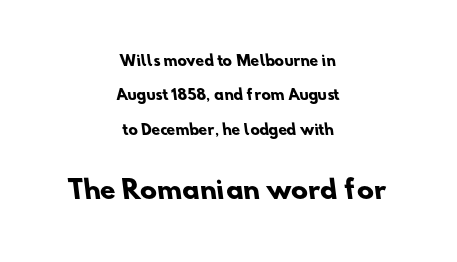
{"bold": "yes", "underline": "no", "align": "center", "line_spacing": "loose", "line_spacing_ratio": 2.46, "letter_spacing": "normal", "letter_spacing_em": 0.0, "larger_block": "second", "size_ratio": 1.79, "glyph_px": 25}
